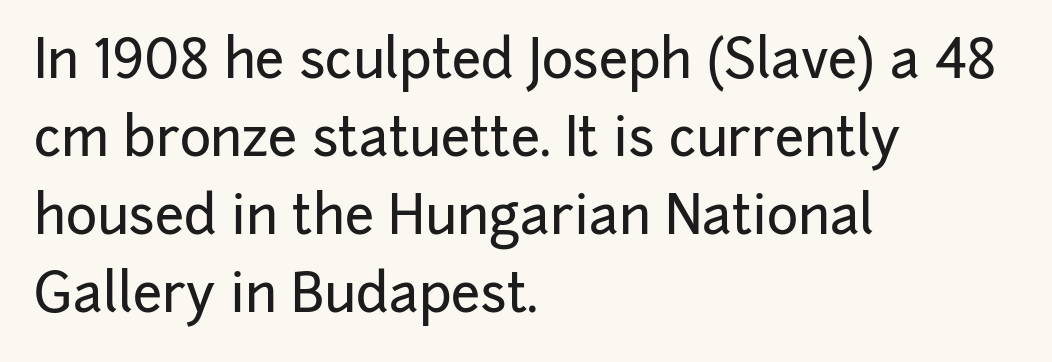
The image shows 53 px sans-serif type, upright; set left-aligned, normal line spacing (1.47x), normal letter spacing, not underlined; low stroke contrast and a medium x-height.
